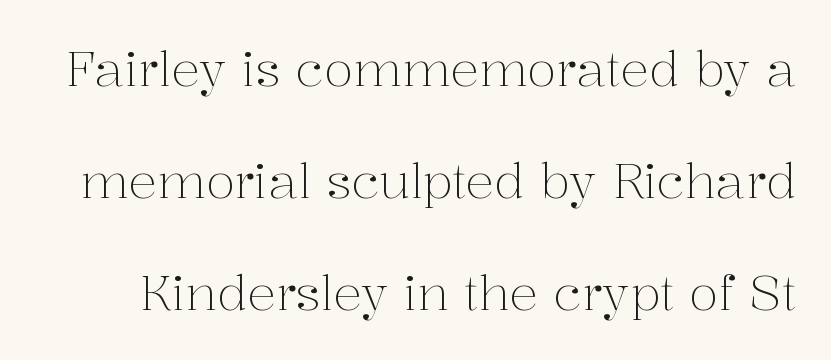
Q: Is the text bold? A: No.
Q: Is the text italic (slanted)? A: No, it is upright.
Q: Is the typeface a serif or a sans-serif typeface? A: Serif.
Q: Is the text underlined? A: No.
Q: Is the spacing between letters normal or unusually wide? A: Normal.
Q: Is the spacing between lines tight, normal or loose? A: Loose.
Q: Width (condensed, normal, or wide)? A: Normal.
Q: Stroke contrast? A: Medium.
Q: x-height? A: Medium.
Q: Monospaced? A: No.
